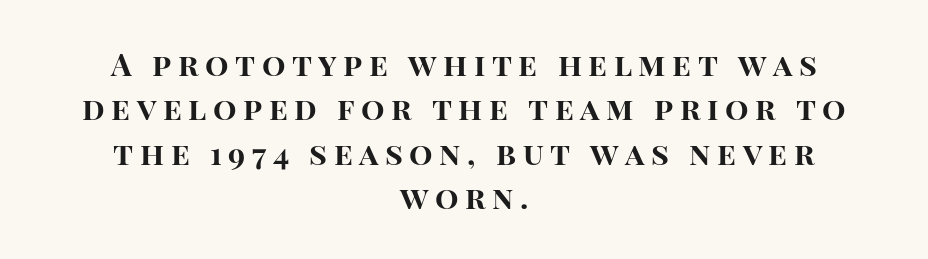
Q: Is the text bold? A: Yes.
Q: Is the text italic (slanted)? A: No, it is upright.
Q: Is the typeface a serif or a sans-serif typeface? A: Sans-serif.
Q: Is the text underlined? A: No.
Q: How is the paragraph aligned? A: Centered.
Q: Is the spacing between letters normal or unusually wide? A: Unusually wide.
Q: Is the spacing between lines tight, normal or loose? A: Normal.
Q: Width (condensed, normal, or wide)? A: Normal.
Q: Stroke contrast? A: High.
Q: x-height? A: Large.
Q: Monospaced? A: No.
